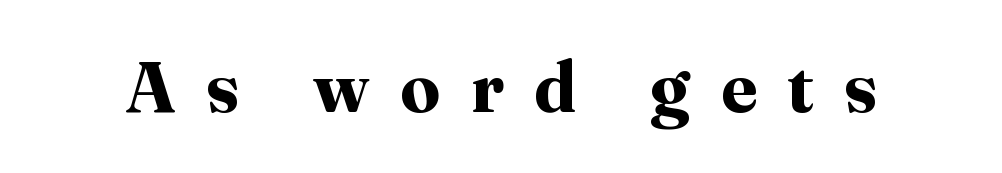
The face used here is proportionally spaced, like ordinary book or web type. Nobody drew a line under any word here. Regarding serifs, this sample has them. The horizontal fit of the characters is loose and conspicuously gappy. Does the lettering tilt? It doesn't — this is upright. Heft: maximum for text — a bold.
